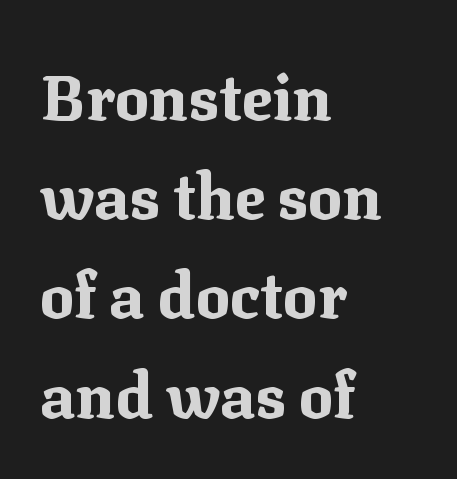
Q: Is the text bold? A: Yes.
Q: Is the text italic (slanted)? A: No, it is upright.
Q: Is the typeface a serif or a sans-serif typeface? A: Serif.
Q: Is the text underlined? A: No.
Q: How is the paragraph aligned? A: Left-aligned.
Q: Is the spacing between letters normal or unusually wide? A: Normal.
Q: Is the spacing between lines tight, normal or loose? A: Normal.
Q: Width (condensed, normal, or wide)? A: Normal.
Q: Stroke contrast? A: Medium.
Q: x-height? A: Medium.
Q: Monospaced? A: No.
